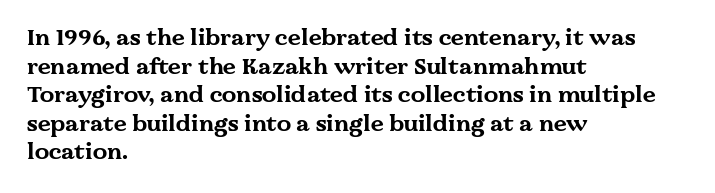
Q: Is the text bold? A: Yes.
Q: Is the text italic (slanted)? A: No, it is upright.
Q: Is the text underlined? A: No.
Q: How is the paragraph aligned? A: Left-aligned.
Q: Is the spacing between letters normal or unusually wide? A: Normal.
